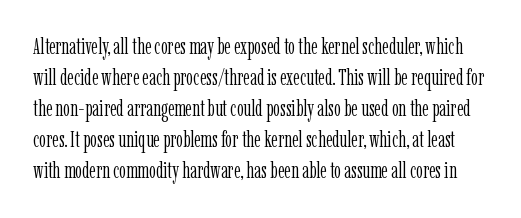
Q: Is the text bold? A: No.
Q: Is the text italic (slanted)? A: No, it is upright.
Q: Is the text underlined? A: No.
Q: Is the spacing between letters normal or unusually wide? A: Normal.
Q: Is the spacing between lines tight, normal or loose? A: Normal.
